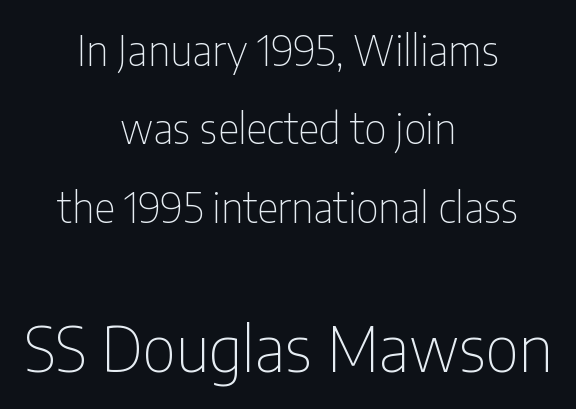
Spacing between characters is what you'd get straight out of the box. The later block is typeset at a bigger size than the earlier block. The words here are not underlined. The strokes are not fattened; the text isn't bold. Whoever set this chose breathing room over compactness in the vertical rhythm.
